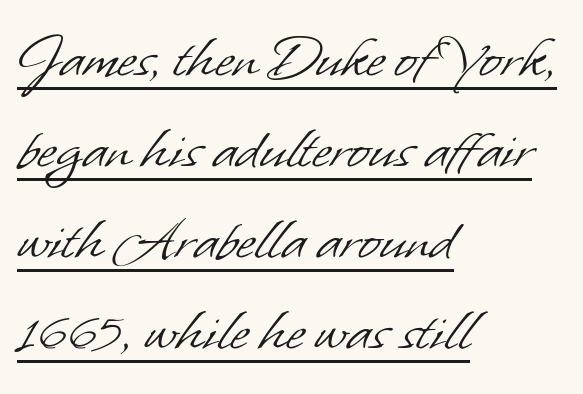
Q: Is the text bold? A: No.
Q: Is the typeface a serif or a sans-serif typeface? A: Sans-serif.
Q: Is the text underlined? A: Yes.
Q: How is the paragraph aligned? A: Left-aligned.
Q: Is the spacing between letters normal or unusually wide? A: Normal.
Q: Is the spacing between lines tight, normal or loose? A: Normal.
Q: Width (condensed, normal, or wide)? A: Normal.
Q: Stroke contrast? A: Low.
Q: x-height? A: Small.
Q: Monospaced? A: No.
